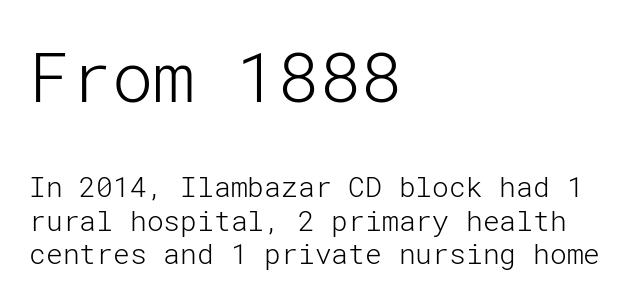
The letters stand straight up with perfectly vertical stems. Every row of glyphs begins at an identical x-position on the left. The horizontal fit of the characters is conventional and even. Of the two passages, the one on top uses the larger point size. The weight would be labelled regular, book, light, or lighter still.
